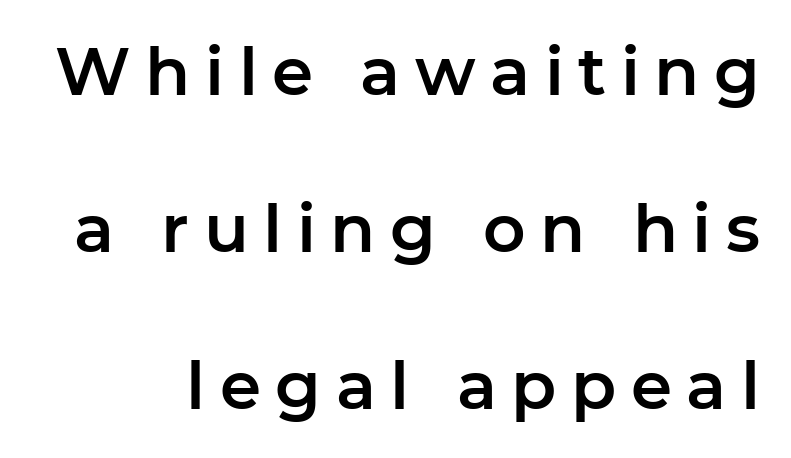
This sample uses expanded letter spacing, leaving extra air between glyphs. Regarding leading, the lines here are spaced well apart. It's the straight-up-and-down kind of type. You could not count columns in this text — the font is proportionally spaced. Glance below the letters and you will spot only blank space. This rendering employs a face without finishing strokes, i.e., a sans-serif.
